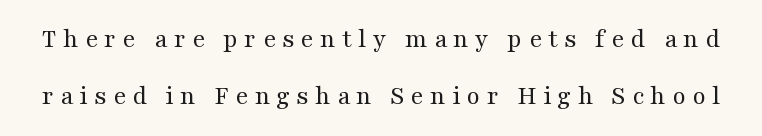
What's the leading like? Stretched, with rows far apart. Words appear elongated and porous because spacing is wide. Heaviness? Minimal to ordinary, like unemphasized prose. This sample uses an upright cut, with every glyph sitting square on the baseline. The area under the type is left untouched.
